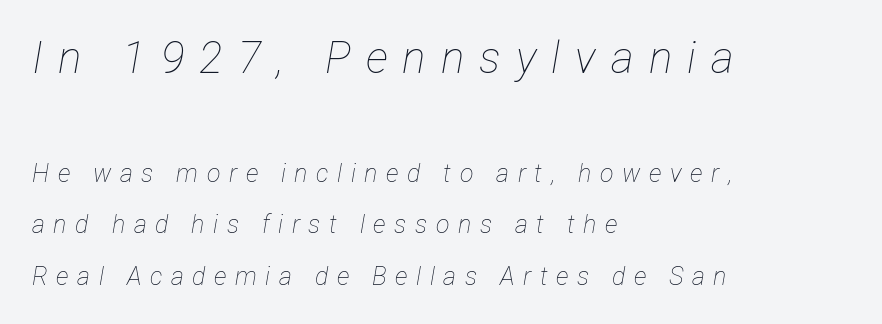
Varying glyph widths throughout — classic text-font behaviour. The horizontal fit of the characters is loose and conspicuously gappy. The rendering shrinks the type as you move from the upper chunk to the lower. In CSS terms this would be text-align: left. The glyphs look as if they've been sheared to an angle. Is there much room between lines? Yes — plenty of vertical air separates them.
